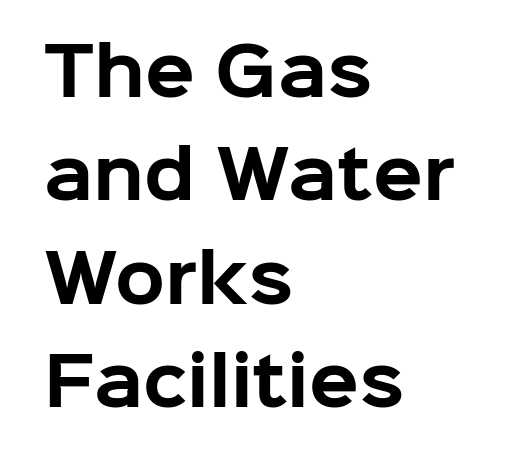
Ascenders rise straight up at ninety degrees. The passage shown has conventional tracking throughout. Is this a sans? Yes — the strokes have no serifs. All the whitespace from short lines collects on the right. The line-height multiplier appears to be the usual default. Varying glyph widths throughout — classic text-font behaviour.
